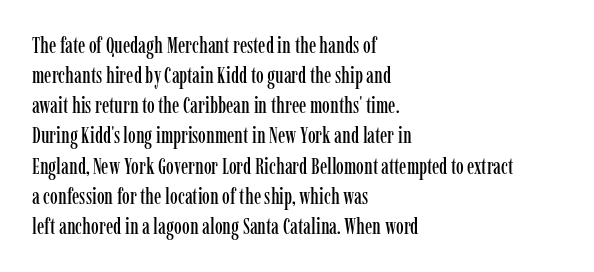
{"italic": "no", "underline": "no", "align": "left", "line_spacing": "normal", "line_spacing_ratio": 1.37, "letter_spacing": "normal", "letter_spacing_em": 0.0, "glyph_px": 22}
